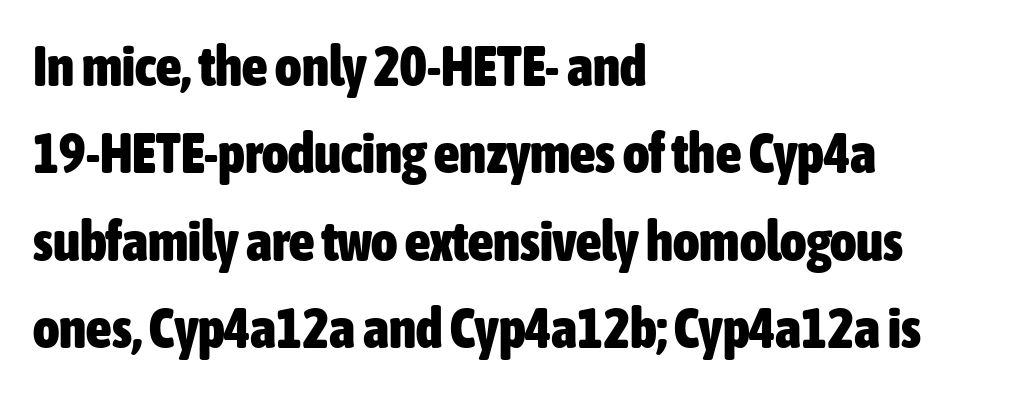
The image shows 56 px heavy, condensed sans-serif type, upright; set left-aligned, normal line spacing (1.56x), normal letter spacing, not underlined; low stroke contrast and a medium x-height.
